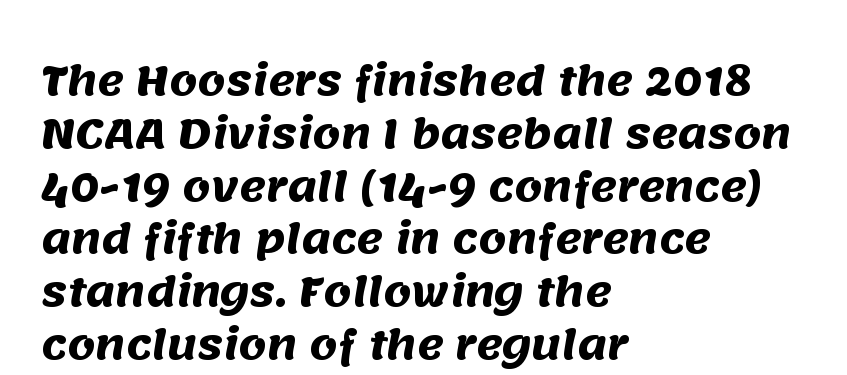
The paragraph has a hard left edge and a soft right edge. The tracking reads as untouched default to a designer's eye. Heft: maximum for text — a bold. Is this a sans? Yes — the strokes have no serifs.
